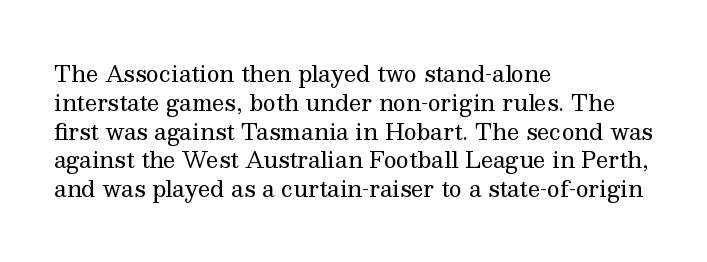
The image shows 22 px text type, upright; set left-aligned, normal line spacing (1.31x), normal letter spacing, not underlined.
